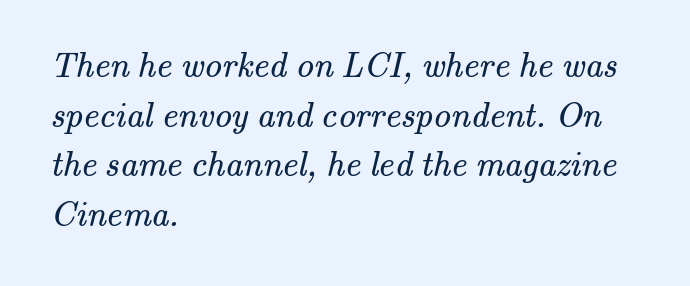
The image shows 35 px regular-weight serif type; set left-aligned, normal line spacing (1.42x), normal letter spacing, not underlined; medium stroke contrast and a small x-height.
